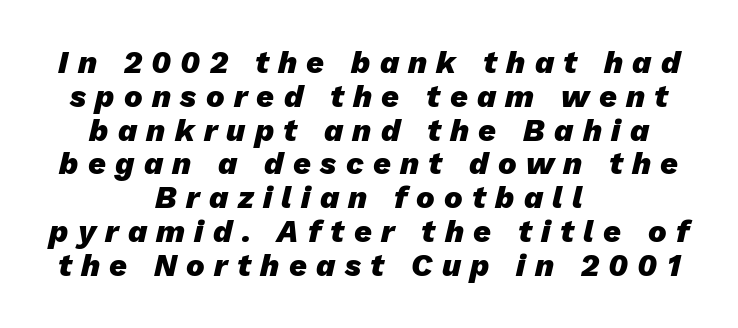
Q: Is the text bold? A: Yes.
Q: Is the text italic (slanted)? A: Yes, it leans right by about 13 degrees.
Q: Is the text underlined? A: No.
Q: How is the paragraph aligned? A: Centered.
Q: Is the spacing between letters normal or unusually wide? A: Unusually wide.
Q: Is the spacing between lines tight, normal or loose? A: Tight.
Q: Width (condensed, normal, or wide)? A: Normal.
Q: Stroke contrast? A: Low.
Q: x-height? A: Medium.
Q: Monospaced? A: No.
